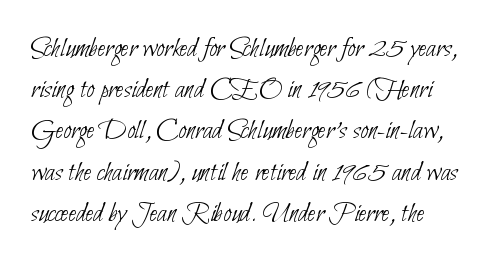
{"serif": "no", "bold": "no", "weight": "thin", "width": "condensed", "stroke_contrast": "low", "x_height": "small", "monospaced": "no", "underline": "no", "line_spacing": "normal", "line_spacing_ratio": 1.42, "letter_spacing": "normal", "letter_spacing_em": 0.0, "glyph_px": 29}
